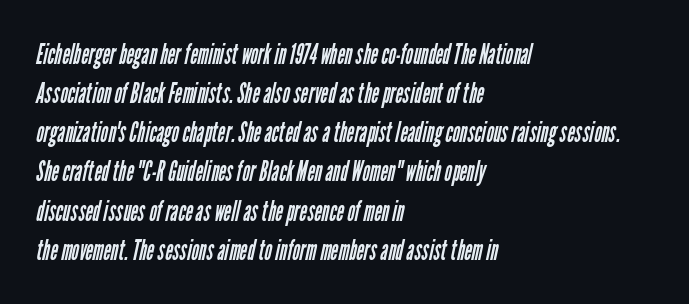
{"serif": "no", "bold": "no", "weight": "regular", "width": "condensed", "stroke_contrast": "low", "x_height": "medium", "monospaced": "no", "underline": "no", "align": "left", "line_spacing": "normal", "line_spacing_ratio": 1.35, "letter_spacing": "normal", "letter_spacing_em": 0.0, "glyph_px": 29}
